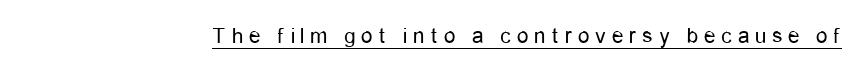
The image shows 23 px text type, upright; set unusually wide letter spacing (+0.25 em), underlined.
